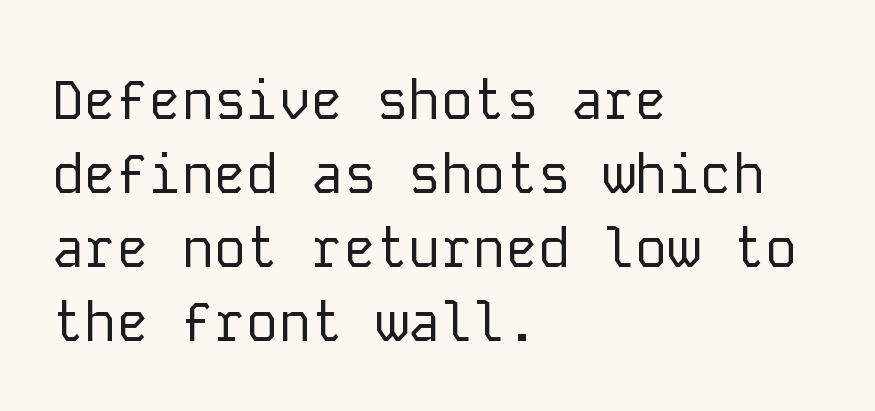
{"serif": "no", "italic": "no", "bold": "no", "weight": "regular", "width": "normal", "stroke_contrast": "low", "x_height": "medium", "monospaced": "yes", "underline": "no", "align": "left", "line_spacing": "normal", "line_spacing_ratio": 1.37, "letter_spacing": "normal", "letter_spacing_em": 0.0, "glyph_px": 54}
